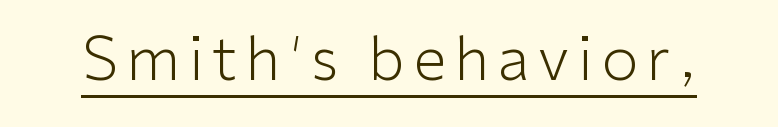
Think of a printed novel: that variable character pitch is what you see here. You can tell from the bare stems that sans-serif type was used. Caption: face not bold, strokes unweighted. A typesetter would mark this as roman, not italic. Notice how a bar underscores the lettering throughout.
